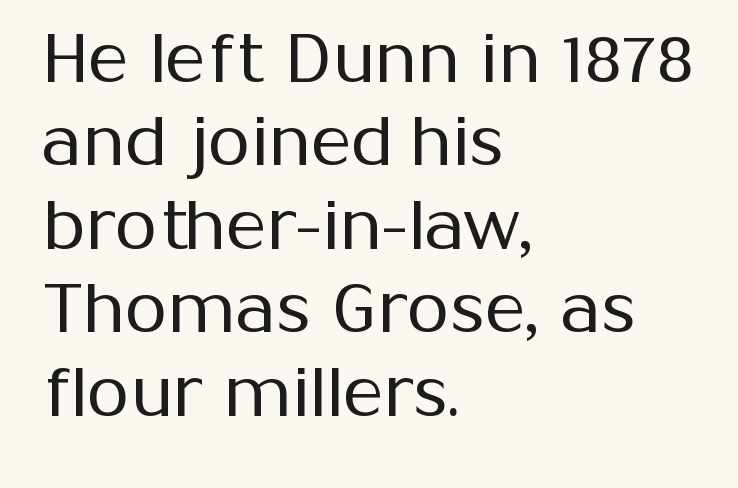
Q: Is the text bold? A: No.
Q: Is the text italic (slanted)? A: No, it is upright.
Q: Is the typeface a serif or a sans-serif typeface? A: Sans-serif.
Q: Is the text underlined? A: No.
Q: How is the paragraph aligned? A: Left-aligned.
Q: Is the spacing between letters normal or unusually wide? A: Normal.
Q: Width (condensed, normal, or wide)? A: Normal.
Q: Stroke contrast? A: Medium.
Q: x-height? A: Medium.
Q: Monospaced? A: No.
